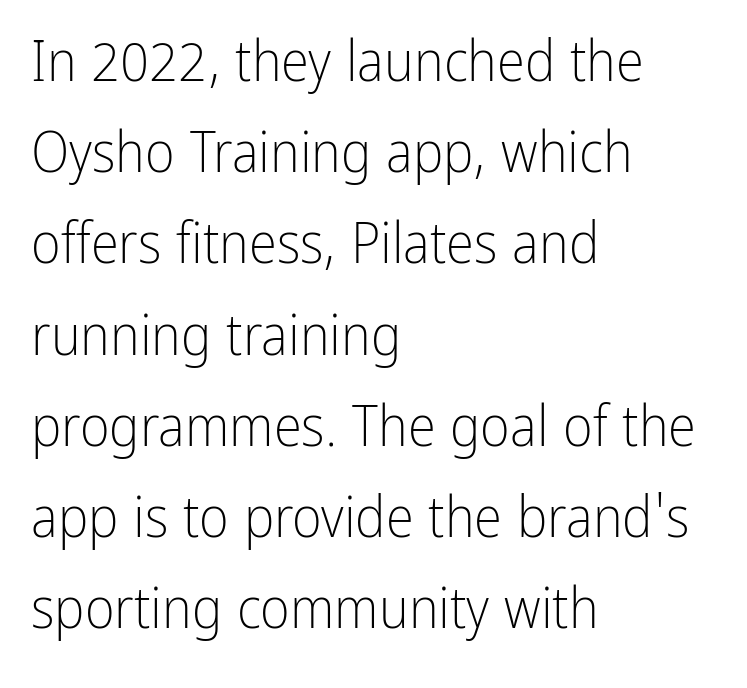
{"serif": "no", "italic": "no", "bold": "no", "weight": "light", "width": "condensed", "stroke_contrast": "low", "x_height": "medium", "monospaced": "no", "underline": "no", "align": "left", "line_spacing": "normal", "line_spacing_ratio": 1.6, "letter_spacing": "normal", "letter_spacing_em": 0.0, "glyph_px": 57}
